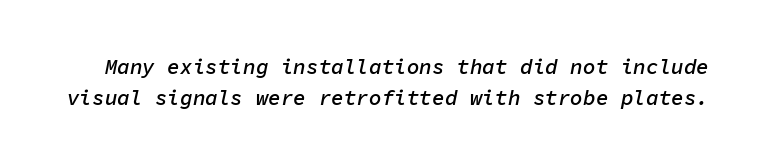
The image shows 21 px text type, italic (leaning right); set normal line spacing (1.49x), normal letter spacing, not underlined.
